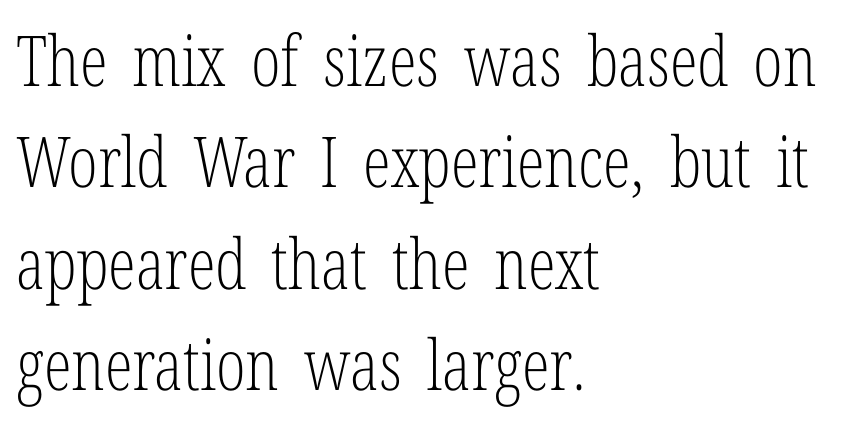
{"serif": "yes", "italic": "no", "bold": "no", "weight": "light", "width": "condensed", "stroke_contrast": "low", "x_height": "medium", "monospaced": "no", "underline": "no", "align": "left", "line_spacing": "normal", "line_spacing_ratio": 1.45, "letter_spacing": "normal", "letter_spacing_em": 0.0, "glyph_px": 70}
